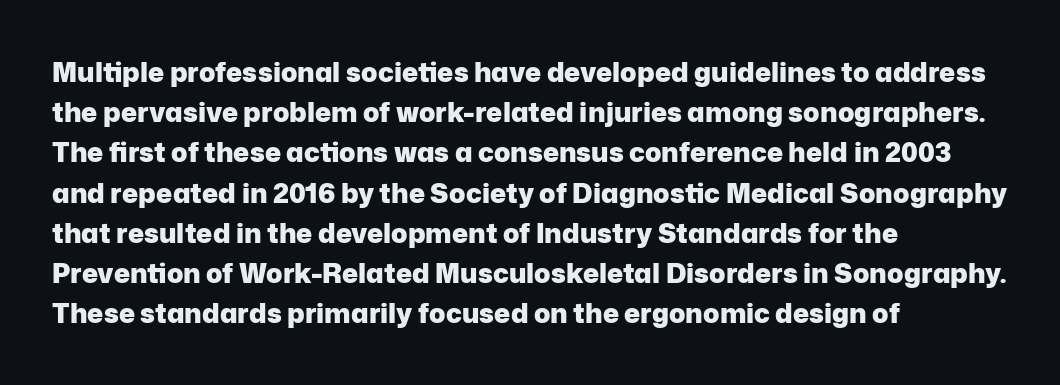
{"italic": "no", "bold": "yes", "underline": "no", "align": "left", "line_spacing": "normal", "line_spacing_ratio": 1.49, "letter_spacing": "normal", "letter_spacing_em": 0.0, "glyph_px": 27}
